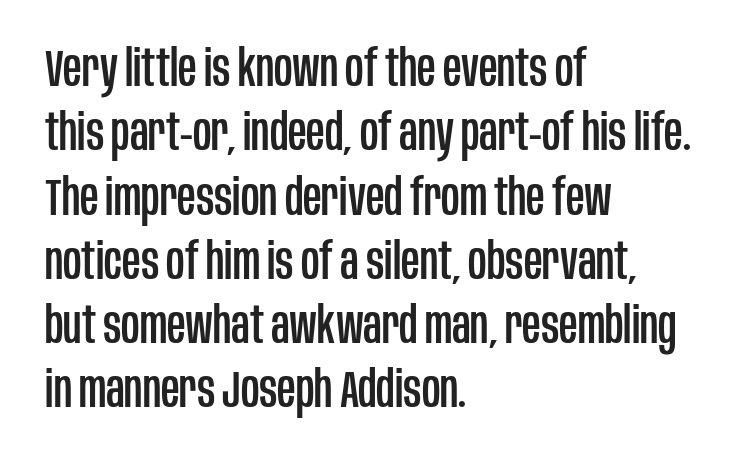
Q: Is the text italic (slanted)? A: No, it is upright.
Q: Is the typeface a serif or a sans-serif typeface? A: Sans-serif.
Q: Is the text underlined? A: No.
Q: How is the paragraph aligned? A: Left-aligned.
Q: Is the spacing between letters normal or unusually wide? A: Normal.
Q: Is the spacing between lines tight, normal or loose? A: Normal.
Q: Width (condensed, normal, or wide)? A: Condensed.
Q: Stroke contrast? A: Low.
Q: x-height? A: Large.
Q: Monospaced? A: No.
